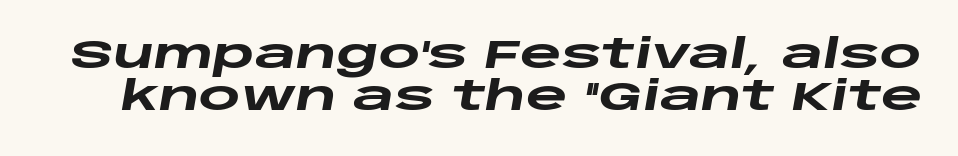
Q: Is the text bold? A: Yes.
Q: Is the text italic (slanted)? A: Yes, it leans right by about 10 degrees.
Q: Is the text underlined? A: No.
Q: Is the spacing between letters normal or unusually wide? A: Normal.
Q: Is the spacing between lines tight, normal or loose? A: Tight.
Q: Width (condensed, normal, or wide)? A: Wide.
Q: Stroke contrast? A: Low.
Q: x-height? A: Large.
Q: Monospaced? A: No.
